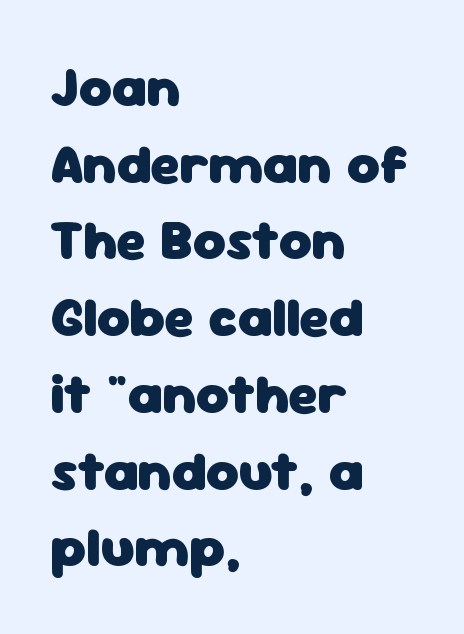
{"serif": "no", "italic": "no", "bold": "yes", "weight": "heavy", "width": "normal", "stroke_contrast": "low", "x_height": "medium", "monospaced": "no", "underline": "no", "align": "left", "line_spacing": "normal", "line_spacing_ratio": 1.37, "letter_spacing": "normal", "letter_spacing_em": 0.0, "glyph_px": 56}
